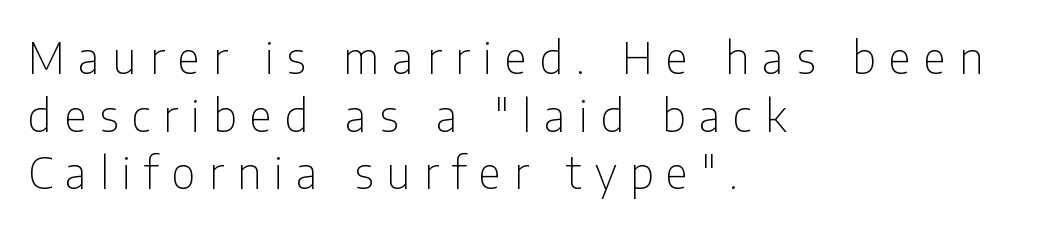
The image shows 44 px thin, condensed sans-serif type, upright; set left-aligned, normal line spacing (1.31x), unusually wide letter spacing (+0.3 em), not underlined; low stroke contrast and a medium x-height.
